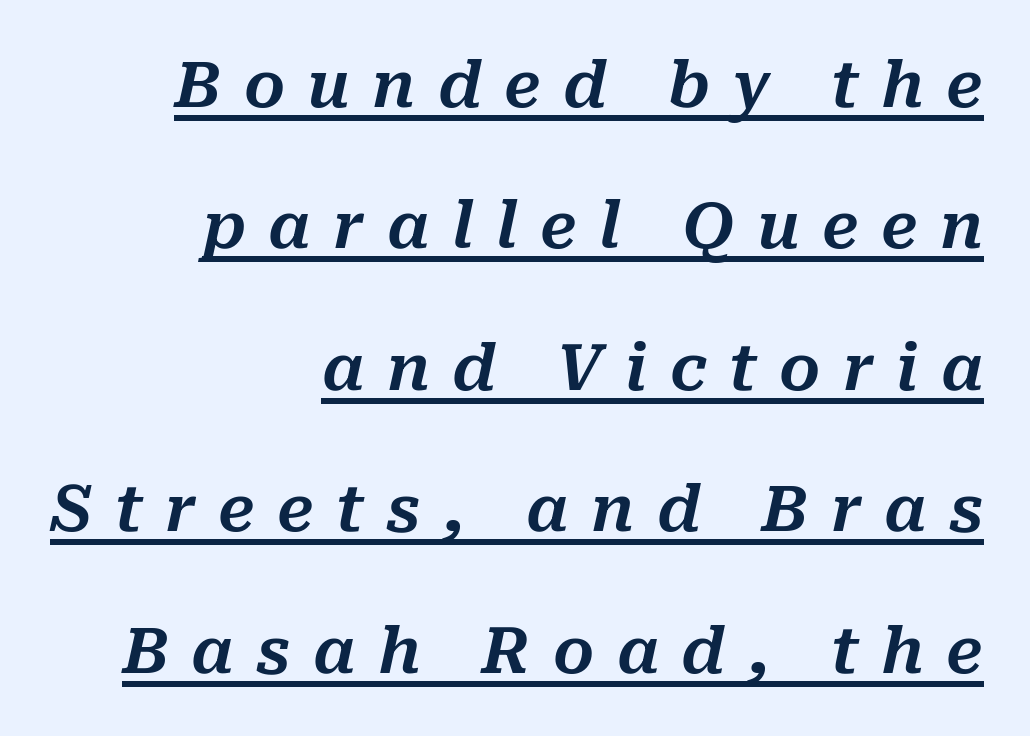
Q: Is the text italic (slanted)? A: Yes, it leans right by about 10 degrees.
Q: Is the text underlined? A: Yes.
Q: How is the paragraph aligned? A: Right-aligned.
Q: Is the spacing between letters normal or unusually wide? A: Unusually wide.
Q: Is the spacing between lines tight, normal or loose? A: Loose.
Q: Width (condensed, normal, or wide)? A: Normal.
Q: Stroke contrast? A: Medium.
Q: x-height? A: Medium.
Q: Monospaced? A: No.
